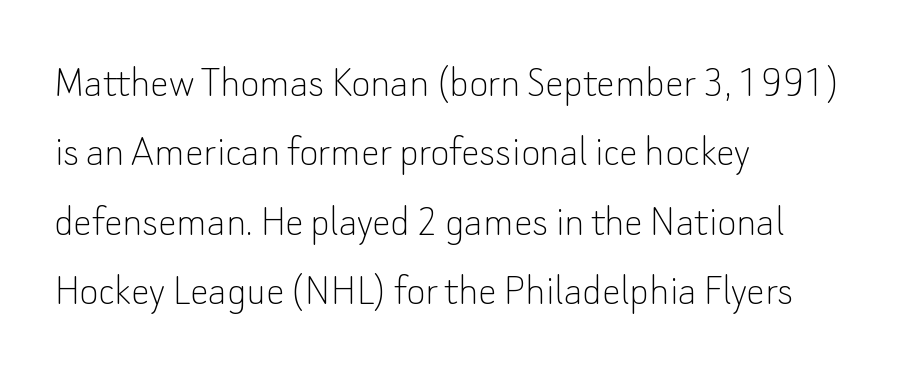
Teacher's note: observe the even left margin — that is flush-left alignment. These lines keep a tight, regular rhythm from letter to letter. This sample keeps an unexceptional amount of space between lines. A typesetter would call this proportional, since set widths differ per character.
